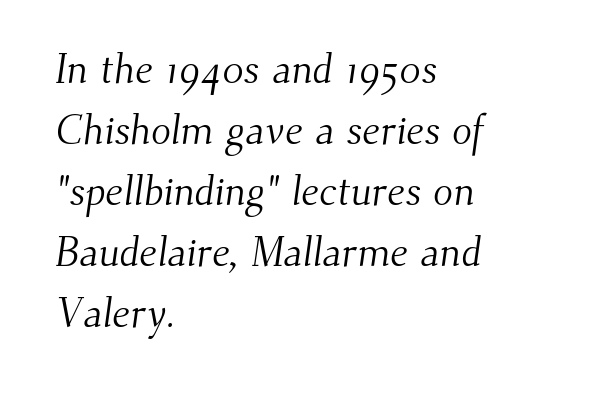
The image shows 41 px light serif type; set left-aligned, normal line spacing (1.49x), normal letter spacing, not underlined; medium stroke contrast and a small x-height.
